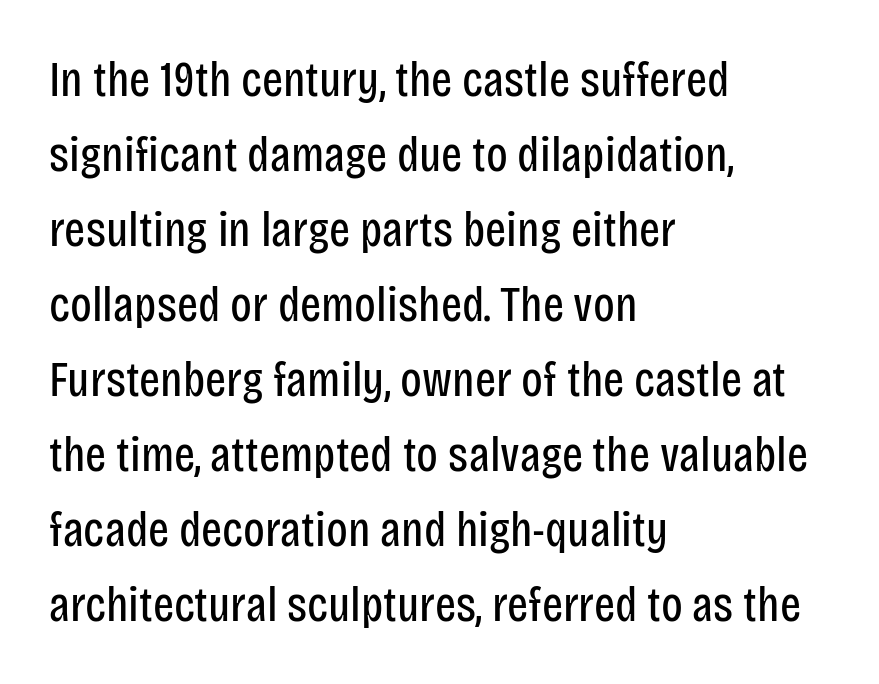
Q: Is the text bold? A: No.
Q: Is the text italic (slanted)? A: No, it is upright.
Q: Is the typeface a serif or a sans-serif typeface? A: Sans-serif.
Q: Is the text underlined? A: No.
Q: How is the paragraph aligned? A: Left-aligned.
Q: Is the spacing between letters normal or unusually wide? A: Normal.
Q: Is the spacing between lines tight, normal or loose? A: Normal.
Q: Width (condensed, normal, or wide)? A: Condensed.
Q: Stroke contrast? A: Low.
Q: x-height? A: Large.
Q: Monospaced? A: No.
